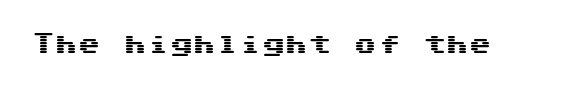
The image shows 23 px text type, upright; set normal letter spacing, not underlined.
